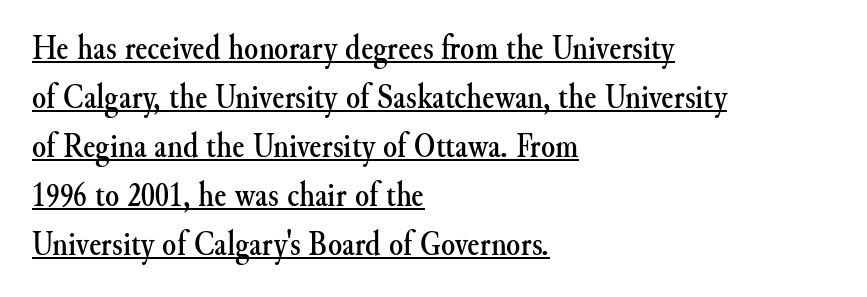
The image shows 36 px serif type, upright; set left-aligned, normal line spacing (1.36x), normal letter spacing, underlined; medium stroke contrast and a small x-height.
